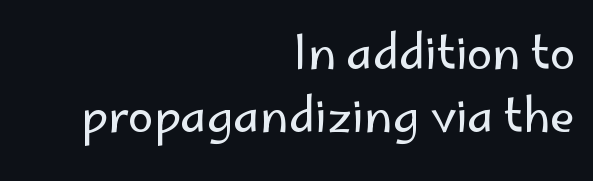
Q: Is the text bold? A: No.
Q: Is the text italic (slanted)? A: No, it is upright.
Q: Is the typeface a serif or a sans-serif typeface? A: Sans-serif.
Q: Is the text underlined? A: No.
Q: How is the paragraph aligned? A: Right-aligned.
Q: Is the spacing between letters normal or unusually wide? A: Normal.
Q: Is the spacing between lines tight, normal or loose? A: Normal.
Q: Width (condensed, normal, or wide)? A: Normal.
Q: Stroke contrast? A: Low.
Q: x-height? A: Small.
Q: Monospaced? A: No.
